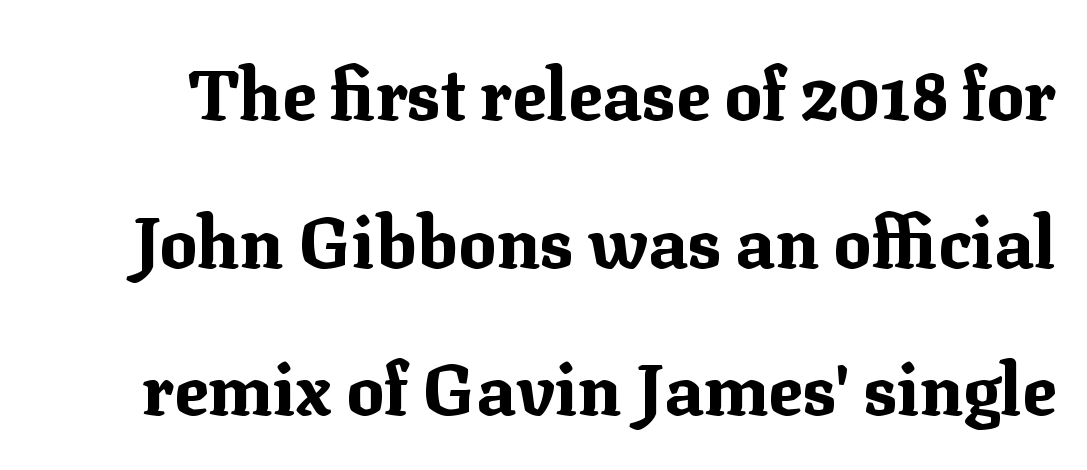
Q: Is the text bold? A: Yes.
Q: Is the text italic (slanted)? A: No, it is upright.
Q: Is the typeface a serif or a sans-serif typeface? A: Serif.
Q: Is the text underlined? A: No.
Q: Is the spacing between letters normal or unusually wide? A: Normal.
Q: Is the spacing between lines tight, normal or loose? A: Loose.
Q: Width (condensed, normal, or wide)? A: Normal.
Q: Stroke contrast? A: Medium.
Q: x-height? A: Medium.
Q: Monospaced? A: No.
